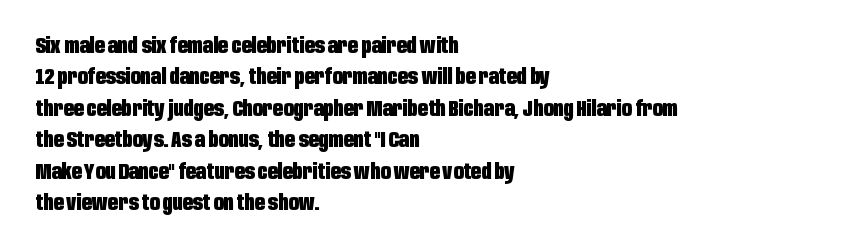
{"italic": "no", "bold": "yes", "underline": "no", "align": "left", "line_spacing": "normal", "line_spacing_ratio": 1.43, "letter_spacing": "normal", "letter_spacing_em": 0.0, "glyph_px": 22}
